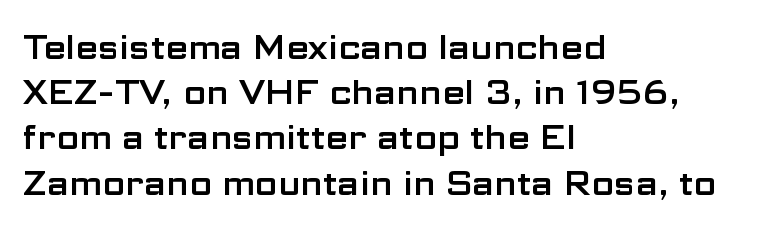
Posture: vertical. Check where the strokes stop: nothing finishes them off — pure sans. Unmarked baselines from the first word to the last. In terms of letterspacing, this is plain default setting. Leading matches the norm, producing a regular column.
